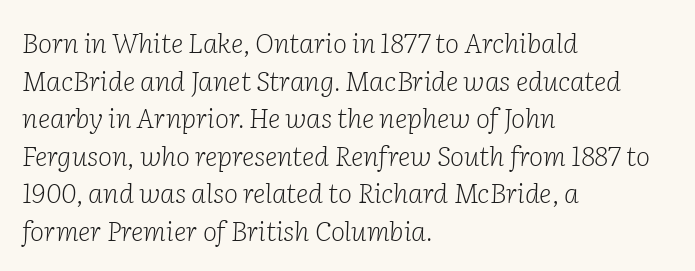
Q: Is the text bold? A: No.
Q: Is the text italic (slanted)? A: Yes, it leans right by about 2 degrees.
Q: Is the text underlined? A: No.
Q: How is the paragraph aligned? A: Left-aligned.
Q: Is the spacing between letters normal or unusually wide? A: Normal.
Q: Is the spacing between lines tight, normal or loose? A: Normal.
